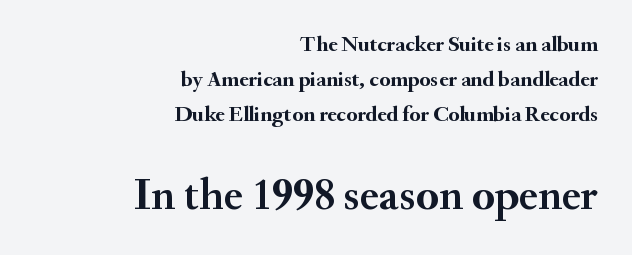
Q: Is the text bold? A: Yes.
Q: Is the text italic (slanted)? A: No, it is upright.
Q: Is the typeface a serif or a sans-serif typeface? A: Serif.
Q: Is the text underlined? A: No.
Q: How is the paragraph aligned? A: Right-aligned.
Q: Is the spacing between letters normal or unusually wide? A: Normal.
Q: Is the spacing between lines tight, normal or loose? A: Normal.
Q: Which block of text is set in a larger size, the first (top) or the second (bottom)? A: The second (bottom) one.
Q: Width (condensed, normal, or wide)? A: Normal.
Q: Stroke contrast? A: Medium.
Q: x-height? A: Small.
Q: Monospaced? A: No.
